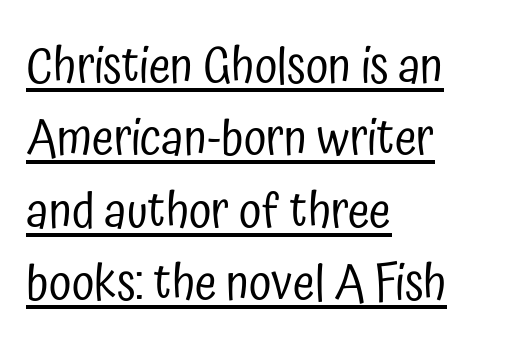
{"serif": "no", "italic": "no", "bold": "no", "weight": "regular", "width": "condensed", "stroke_contrast": "low", "x_height": "medium", "monospaced": "no", "underline": "yes", "align": "left", "line_spacing": "normal", "line_spacing_ratio": 1.45, "letter_spacing": "normal", "letter_spacing_em": 0.0, "glyph_px": 50}
